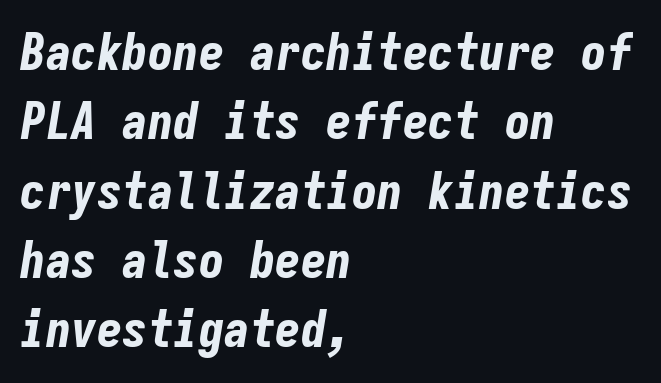
Q: Is the text bold? A: Yes.
Q: Is the text italic (slanted)? A: Yes, it leans right by about 9 degrees.
Q: Is the text underlined? A: No.
Q: How is the paragraph aligned? A: Left-aligned.
Q: Is the spacing between letters normal or unusually wide? A: Normal.
Q: Is the spacing between lines tight, normal or loose? A: Normal.
Q: Width (condensed, normal, or wide)? A: Condensed.
Q: Stroke contrast? A: Low.
Q: x-height? A: Medium.
Q: Monospaced? A: Yes.
